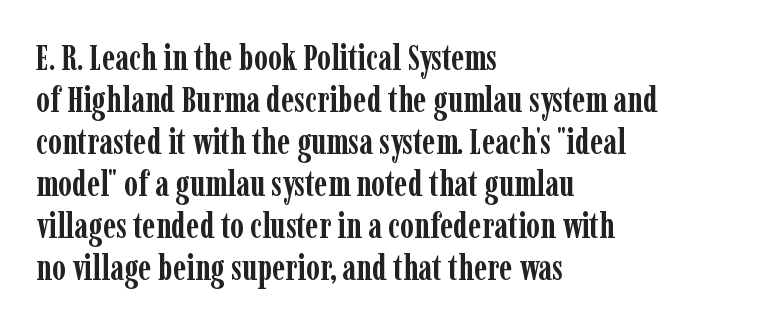
{"serif": "yes", "italic": "no", "bold": "yes", "weight": "semibold", "width": "condensed", "stroke_contrast": "low", "x_height": "medium", "monospaced": "no", "underline": "no", "align": "left", "line_spacing_ratio": 1.2, "letter_spacing": "normal", "letter_spacing_em": 0.0, "glyph_px": 35}
